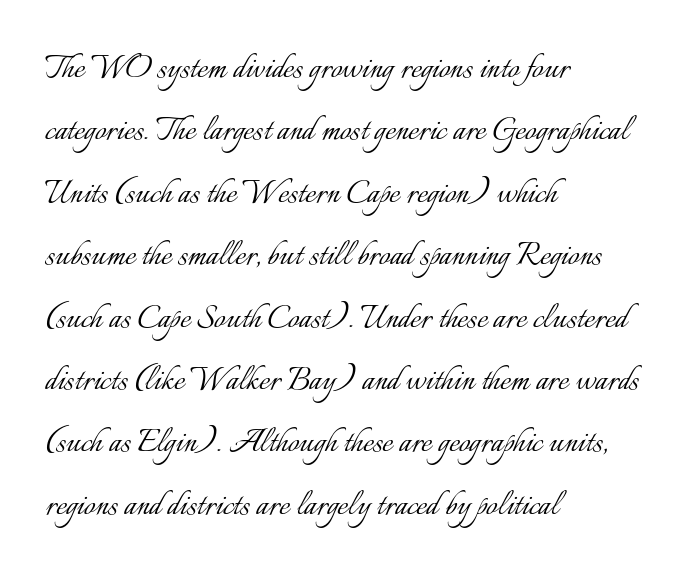
Q: Is the text bold? A: No.
Q: Is the text italic (slanted)? A: Yes.
Q: Is the text underlined? A: No.
Q: How is the paragraph aligned? A: Left-aligned.
Q: Is the spacing between letters normal or unusually wide? A: Normal.
Q: Is the spacing between lines tight, normal or loose? A: Normal.
Q: Width (condensed, normal, or wide)? A: Normal.
Q: Stroke contrast? A: Low.
Q: x-height? A: Small.
Q: Monospaced? A: No.
